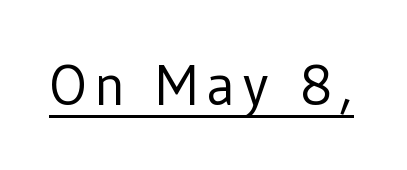
Honestly, the underline is the first thing you notice here. The passage shown is typed in a proportional face where columns would drift. This is the regular roman posture of the typeface. A typesetter would label this face a sans. Stroke thickness stays within the range of a standard reading face or lighter.
